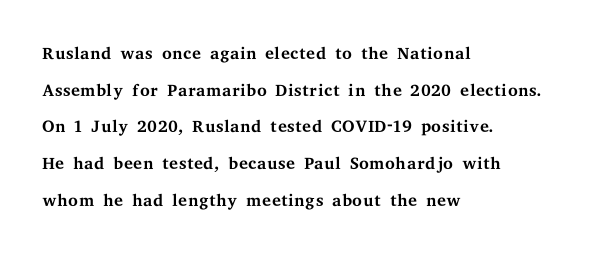
The image shows 25 px text type, upright; set left-aligned, normal line spacing (1.47x), normal letter spacing, not underlined.
